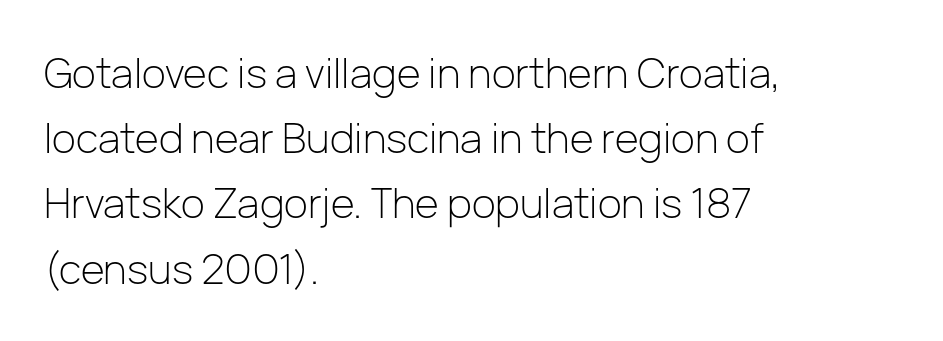
The image shows 41 px light sans-serif type, upright; set left-aligned, normal line spacing (1.59x), normal letter spacing, not underlined; low stroke contrast and a medium x-height.
